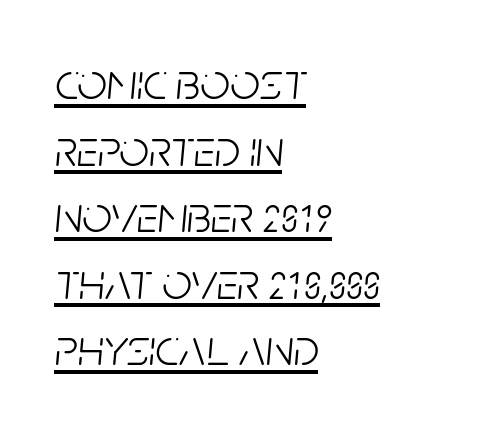
Q: Is the text bold? A: No.
Q: Is the text italic (slanted)? A: Yes, it leans right by about 5 degrees.
Q: Is the text underlined? A: Yes.
Q: How is the paragraph aligned? A: Left-aligned.
Q: Is the spacing between letters normal or unusually wide? A: Normal.
Q: Is the spacing between lines tight, normal or loose? A: Normal.
Q: Width (condensed, normal, or wide)? A: Condensed.
Q: Stroke contrast? A: Low.
Q: x-height? A: Large.
Q: Monospaced? A: No.
